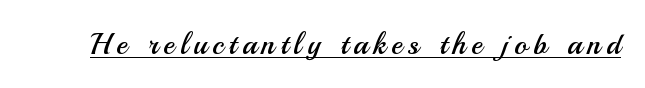
Q: Is the text bold? A: No.
Q: Is the text italic (slanted)? A: Yes.
Q: Is the typeface a serif or a sans-serif typeface? A: Sans-serif.
Q: Is the text underlined? A: Yes.
Q: Width (condensed, normal, or wide)? A: Normal.
Q: Stroke contrast? A: Medium.
Q: x-height? A: Small.
Q: Monospaced? A: No.
